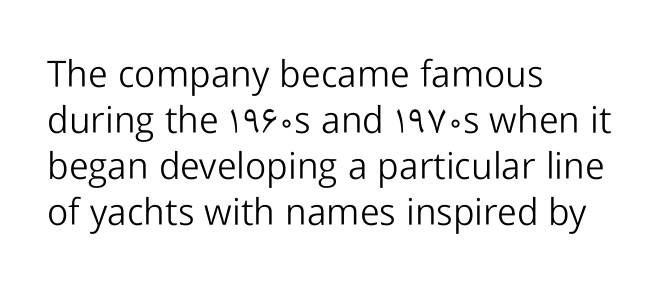
Q: Is the text bold? A: No.
Q: Is the text italic (slanted)? A: No, it is upright.
Q: Is the typeface a serif or a sans-serif typeface? A: Sans-serif.
Q: Is the text underlined? A: No.
Q: How is the paragraph aligned? A: Left-aligned.
Q: Is the spacing between letters normal or unusually wide? A: Normal.
Q: Width (condensed, normal, or wide)? A: Normal.
Q: Stroke contrast? A: Low.
Q: x-height? A: Medium.
Q: Monospaced? A: No.
